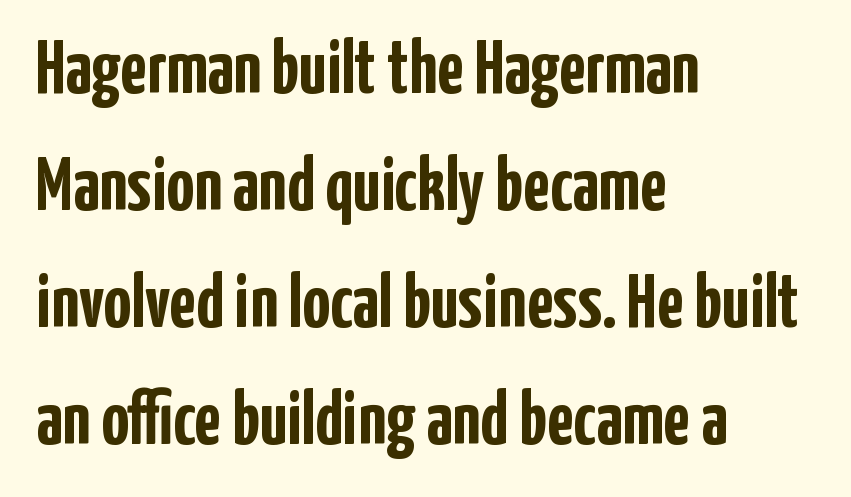
{"serif": "no", "italic": "no", "bold": "yes", "weight": "semibold", "width": "condensed", "stroke_contrast": "low", "x_height": "medium", "monospaced": "no", "underline": "no", "align": "left", "line_spacing": "normal", "line_spacing_ratio": 1.52, "letter_spacing": "normal", "letter_spacing_em": 0.0, "glyph_px": 77}
